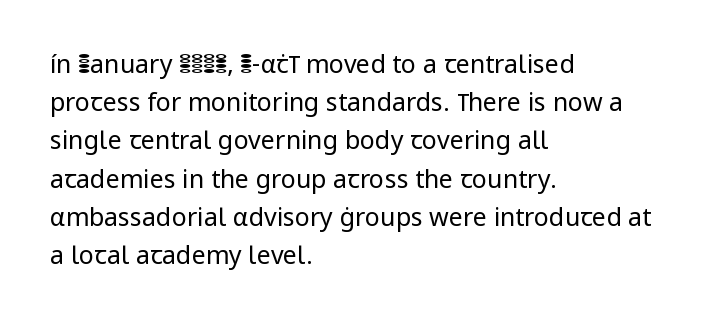
The glyphs are unaccompanied by any horizontal stroke below them. Posture: vertical. These lines keep a tight, regular rhythm from letter to letter. Interline gaps are of average width in this sample. The paragraph shown leans on its left margin.
